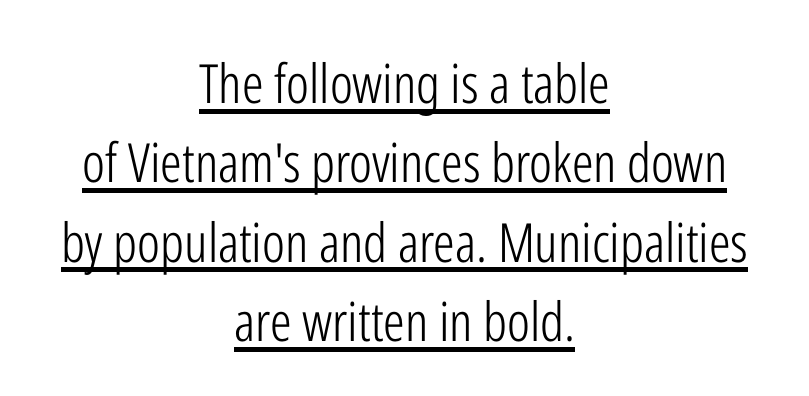
{"serif": "no", "italic": "no", "bold": "no", "weight": "light", "width": "condensed", "stroke_contrast": "low", "x_height": "medium", "monospaced": "no", "underline": "yes", "align": "center", "line_spacing": "normal", "line_spacing_ratio": 1.47, "letter_spacing": "normal", "letter_spacing_em": 0.0, "glyph_px": 54}
